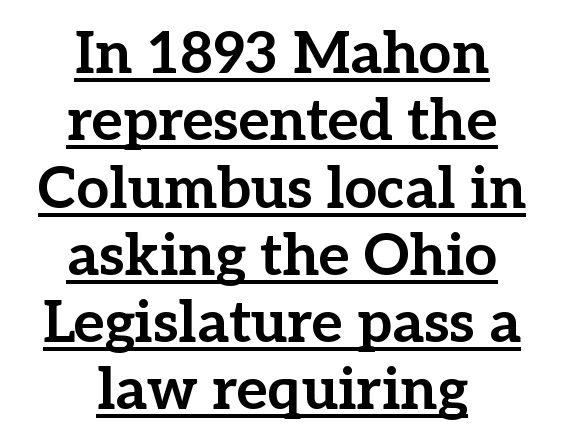
The image shows 58 px bold serif type, upright; set centered, line spacing 1.16x, normal letter spacing, underlined; low stroke contrast and a medium x-height.
